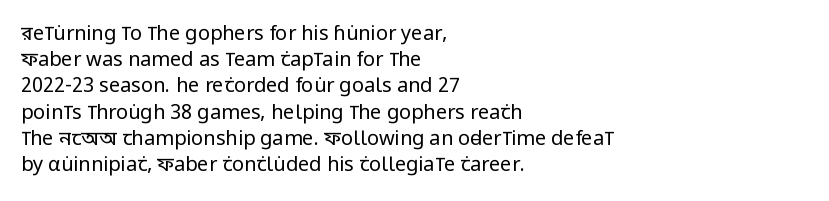
{"italic": "no", "bold": "no", "underline": "no", "align": "left", "line_spacing": "normal", "line_spacing_ratio": 1.31, "letter_spacing": "normal", "letter_spacing_em": 0.0, "glyph_px": 20}
